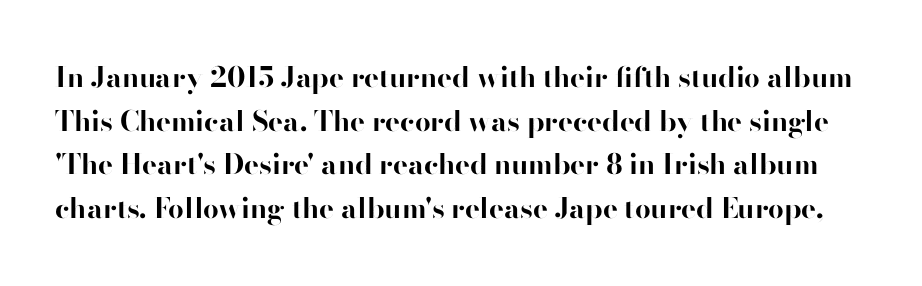
{"serif": "no", "italic": "no", "bold": "yes", "weight": "bold", "width": "normal", "stroke_contrast": "high", "x_height": "small", "monospaced": "no", "underline": "no", "line_spacing": "normal", "line_spacing_ratio": 1.56, "letter_spacing": "normal", "letter_spacing_em": 0.0, "glyph_px": 28}
